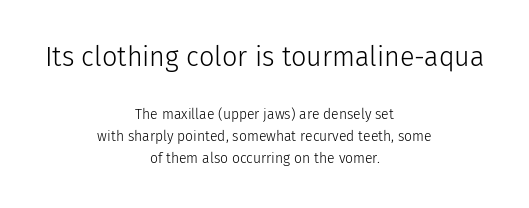
The image shows 27 px text type, upright; set centered, normal line spacing (1.59x), normal letter spacing, not underlined; the first (top) block is 1.93x larger.
